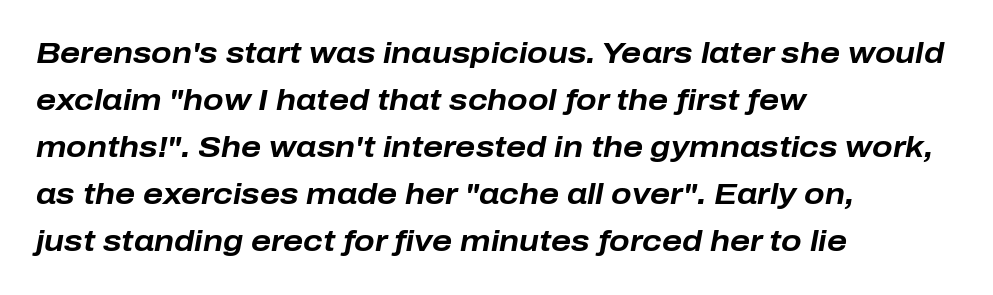
What's the leading like? Ordinary, nothing unusual. The face used here is proportionally spaced, like ordinary book or web type. Check under the words: just untouched page. Weight check: bold — yes, fully. The rendering keeps characters at their native spacing. Which margin do the lines hug? The left one — the right edge is uneven.
